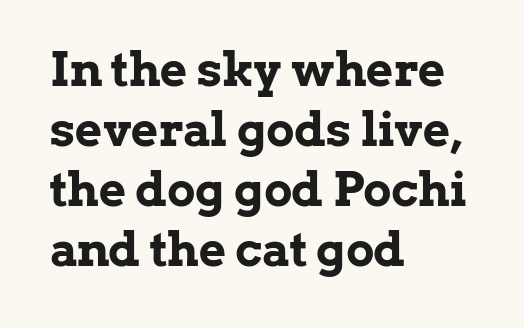
{"serif": "yes", "italic": "no", "bold": "yes", "weight": "bold", "width": "normal", "stroke_contrast": "low", "x_height": "medium", "monospaced": "no", "underline": "no", "align": "left", "line_spacing": "normal", "line_spacing_ratio": 1.28, "letter_spacing": "normal", "letter_spacing_em": 0.0, "glyph_px": 47}
